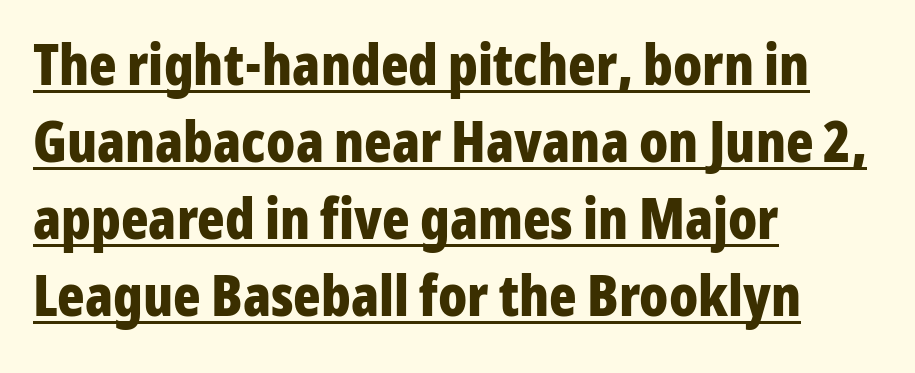
Each line of the rendering has a horizontal stroke beneath the glyphs. Is the block centered? No — it sits flush against the left margin. Here the designer chose a conventional face with non-uniform glyph widths. The designer left line spacing at the default. Designer's note — italics off, roman on.
